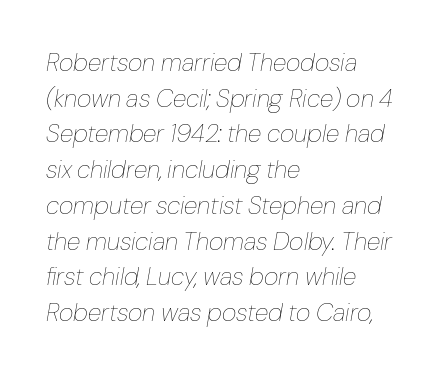
Q: Is the text bold? A: No.
Q: Is the text italic (slanted)? A: Yes, it leans right by about 10 degrees.
Q: Is the text underlined? A: No.
Q: How is the paragraph aligned? A: Left-aligned.
Q: Is the spacing between letters normal or unusually wide? A: Normal.
Q: Is the spacing between lines tight, normal or loose? A: Normal.
